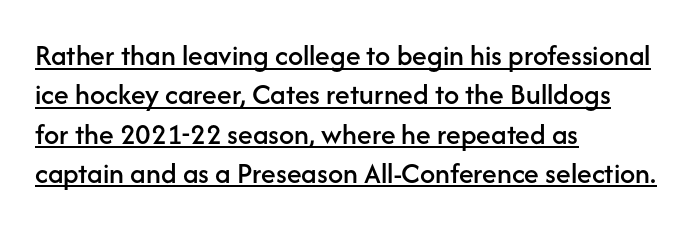
The image shows 30 px sans-serif type, upright; set left-aligned, normal line spacing (1.31x), normal letter spacing, underlined; low stroke contrast and a medium x-height.
